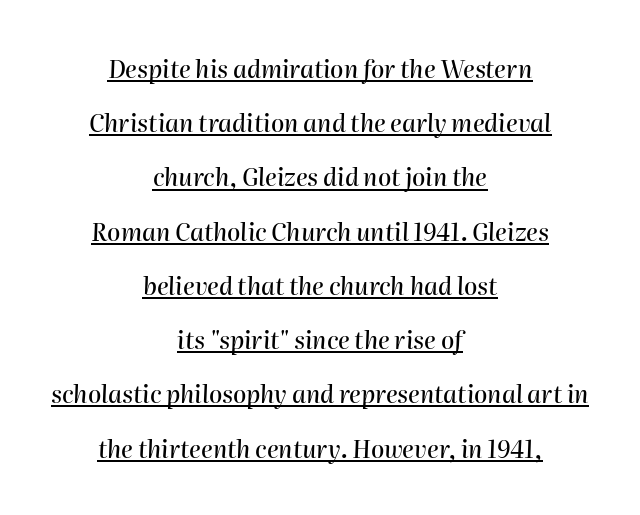
The image shows 24 px text type, italic (leaning right); set centered, loose line spacing (2.26x), normal letter spacing, underlined.
